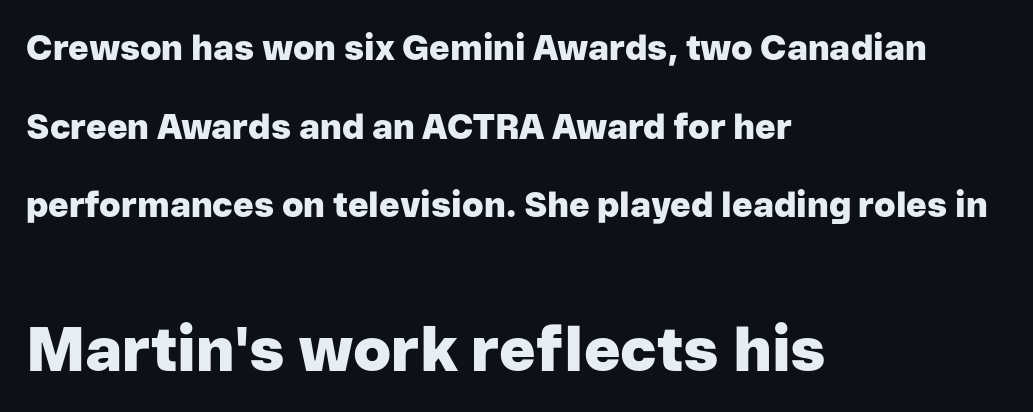
Q: Is the text bold? A: Yes.
Q: Is the text italic (slanted)? A: No, it is upright.
Q: Is the typeface a serif or a sans-serif typeface? A: Sans-serif.
Q: Is the text underlined? A: No.
Q: How is the paragraph aligned? A: Left-aligned.
Q: Is the spacing between letters normal or unusually wide? A: Normal.
Q: Is the spacing between lines tight, normal or loose? A: Loose.
Q: Which block of text is set in a larger size, the first (top) or the second (bottom)? A: The second (bottom) one.
Q: Width (condensed, normal, or wide)? A: Normal.
Q: Stroke contrast? A: Low.
Q: x-height? A: Medium.
Q: Monospaced? A: No.
